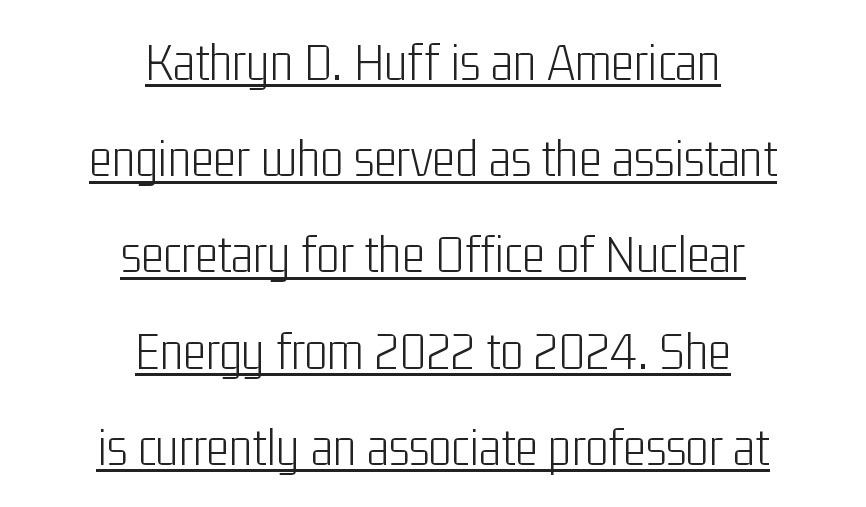
{"serif": "no", "italic": "no", "bold": "no", "weight": "light", "width": "condensed", "stroke_contrast": "low", "x_height": "medium", "monospaced": "no", "underline": "yes", "align": "center", "line_spacing_ratio": 1.75, "letter_spacing": "normal", "letter_spacing_em": 0.0, "glyph_px": 55}
